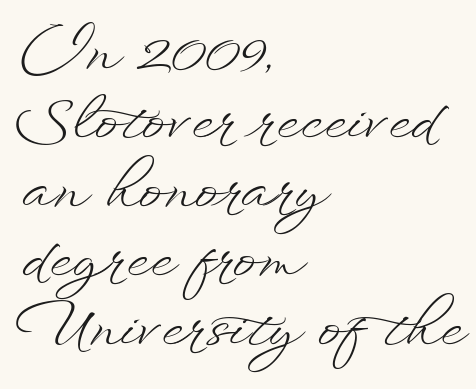
The horizontal fit of the characters is conventional and even. Where is the straight margin? On the left. Stroke mass is kept to a normal reading level or below. Clear beneath every line of the passage.
